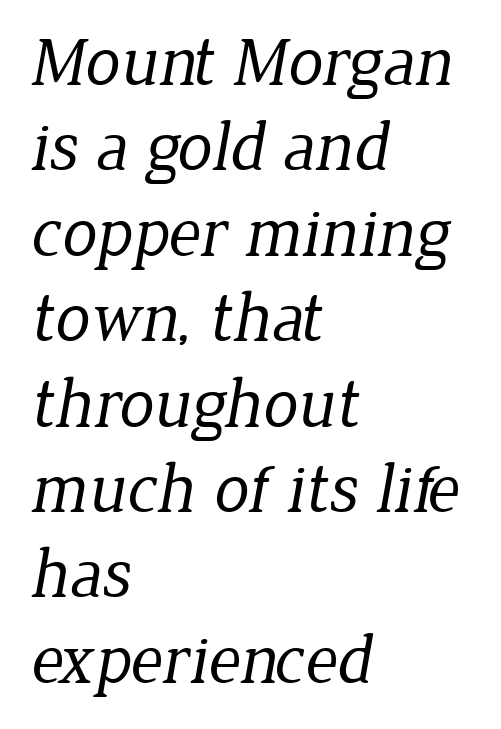
The image shows 70 px regular-weight serif type; set left-aligned, line spacing 1.22x, normal letter spacing, not underlined; low stroke contrast and a medium x-height.
